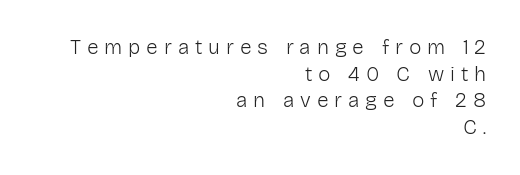
Q: Is the text bold? A: No.
Q: Is the text italic (slanted)? A: No, it is upright.
Q: Is the text underlined? A: No.
Q: How is the paragraph aligned? A: Right-aligned.
Q: Is the spacing between letters normal or unusually wide? A: Unusually wide.
Q: Is the spacing between lines tight, normal or loose? A: Normal.
